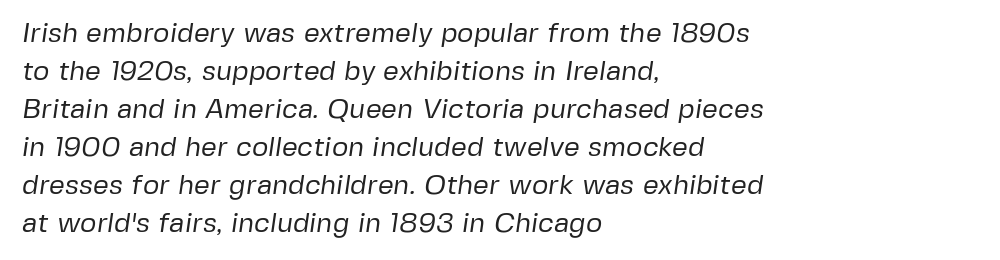
{"serif": "no", "bold": "no", "weight": "regular", "width": "normal", "stroke_contrast": "low", "x_height": "medium", "monospaced": "no", "underline": "no", "align": "left", "line_spacing": "normal", "line_spacing_ratio": 1.36, "letter_spacing": "normal", "letter_spacing_em": 0.0, "glyph_px": 28}
